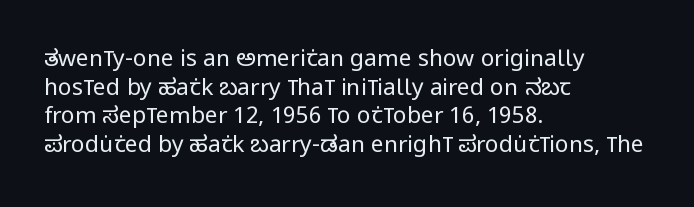
Q: Is the text bold? A: No.
Q: Is the text italic (slanted)? A: No, it is upright.
Q: Is the text underlined? A: No.
Q: How is the paragraph aligned? A: Left-aligned.
Q: Is the spacing between letters normal or unusually wide? A: Normal.
Q: Is the spacing between lines tight, normal or loose? A: Normal.
